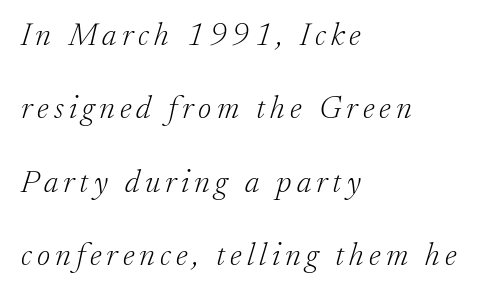
The image shows 32 px light serif type, italic (leaning right); set left-aligned, loose line spacing (2.29x), not underlined; low stroke contrast and a small x-height.
